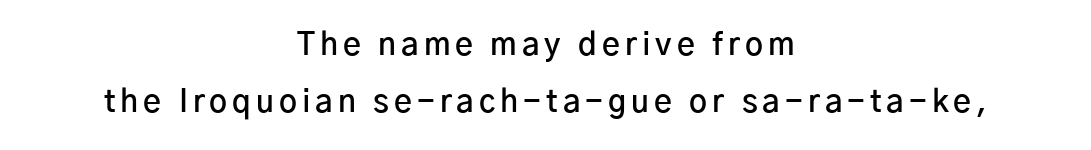
The image shows 31 px semibold sans-serif type, upright; set centered, line spacing 1.85x, not underlined; low stroke contrast and a medium x-height.
